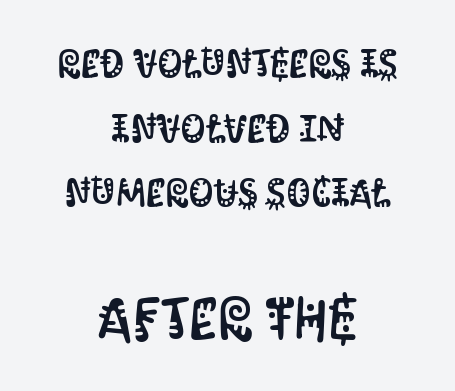
{"serif": "no", "italic": "no", "width": "condensed", "stroke_contrast": "medium", "x_height": "large", "monospaced": "no", "underline": "no", "align": "center", "line_spacing": "normal", "line_spacing_ratio": 1.66, "letter_spacing": "normal", "letter_spacing_em": 0.0, "larger_block": "second", "size_ratio": 1.51, "glyph_px": 59}
